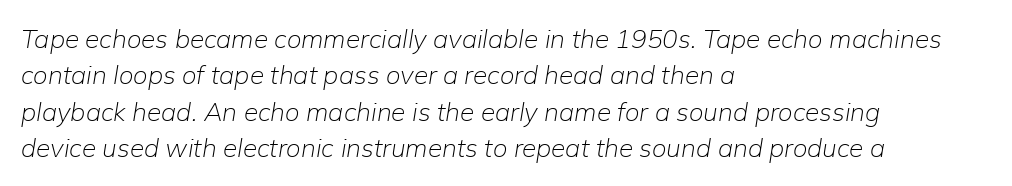
{"italic": "yes", "lean": "right", "slant_degrees": 9, "bold": "no", "underline": "no", "align": "left", "line_spacing": "normal", "line_spacing_ratio": 1.4, "letter_spacing": "normal", "letter_spacing_em": 0.0, "glyph_px": 26}
